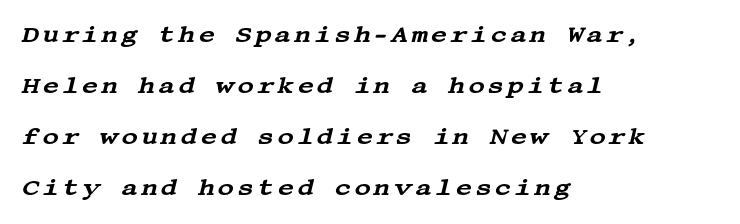
{"italic": "yes", "lean": "right", "slant_degrees": 13, "underline": "no", "align": "left", "line_spacing": "loose", "line_spacing_ratio": 2.22, "glyph_px": 23}
